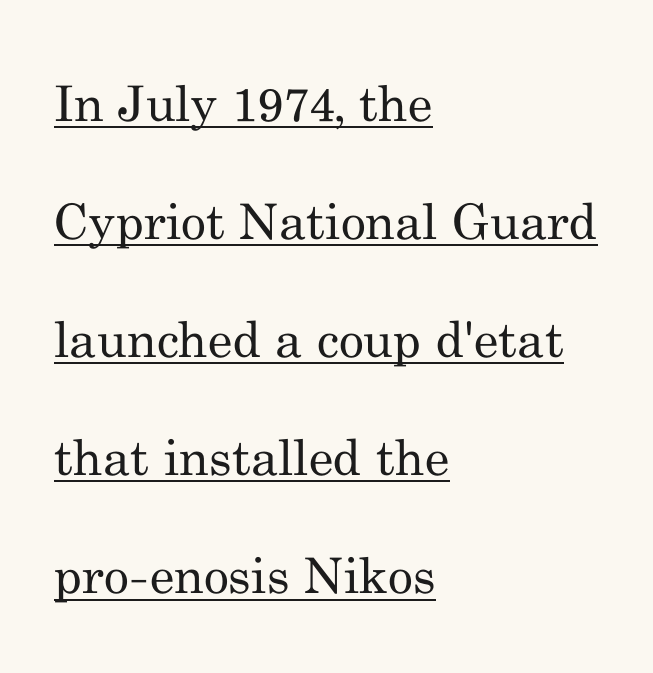
The image shows 49 px regular-weight serif type, upright; set left-aligned, loose line spacing (2.41x), normal letter spacing, underlined; medium stroke contrast and a small x-height.
